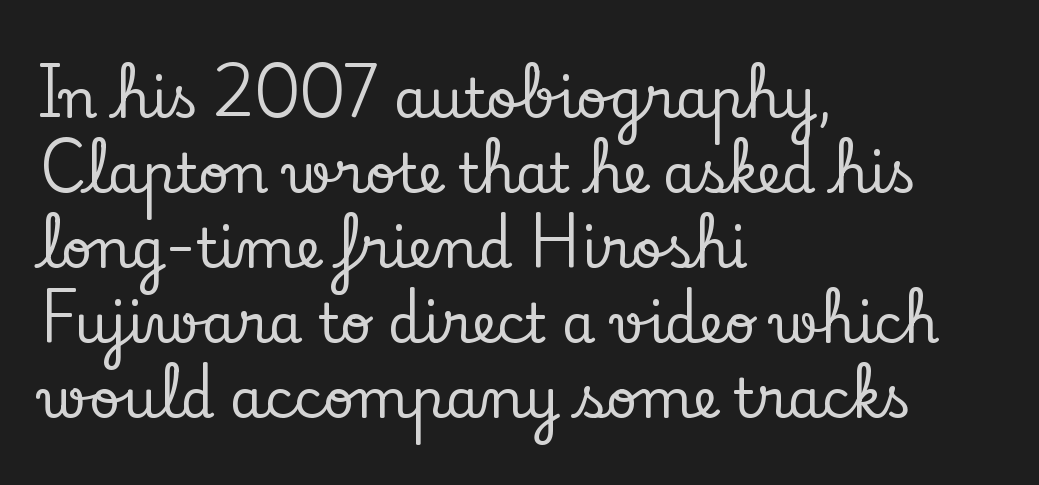
Q: Is the text italic (slanted)? A: No, it is upright.
Q: Is the text underlined? A: No.
Q: How is the paragraph aligned? A: Left-aligned.
Q: Is the spacing between letters normal or unusually wide? A: Normal.
Q: Is the spacing between lines tight, normal or loose? A: Normal.
Q: Width (condensed, normal, or wide)? A: Normal.
Q: Stroke contrast? A: Low.
Q: x-height? A: Small.
Q: Monospaced? A: No.
